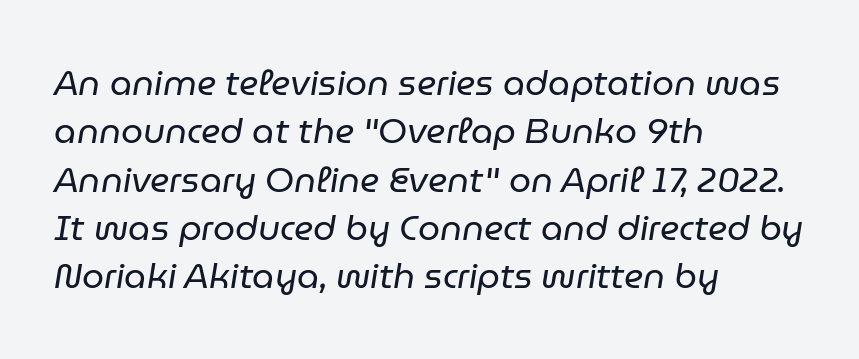
The typography opts for an oblique posture over an upright one. The face used here is proportionally spaced, like ordinary book or web type. The ragged edge is on the right, which tells us the setting is flush left. The designer left line spacing at the default. Heft: none added — not bold.
